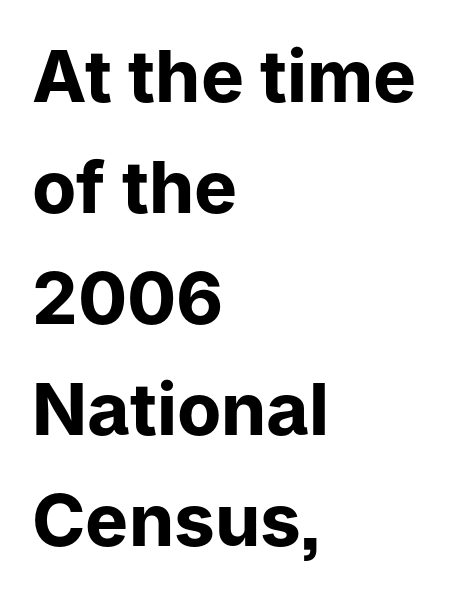
The image shows 72 px bold sans-serif type, upright; set left-aligned, normal line spacing (1.54x), normal letter spacing, not underlined; low stroke contrast and a medium x-height.
